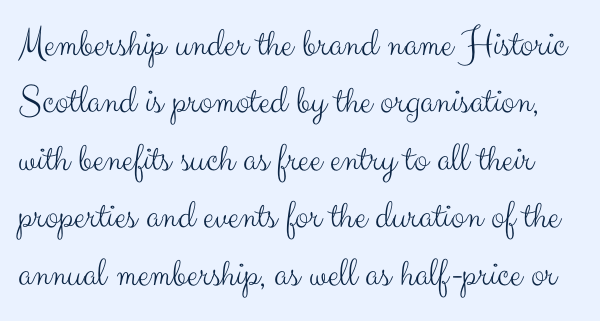
{"serif": "no", "bold": "no", "weight": "light", "width": "normal", "stroke_contrast": "medium", "x_height": "small", "monospaced": "no", "underline": "no", "line_spacing": "normal", "line_spacing_ratio": 1.4, "letter_spacing": "normal", "letter_spacing_em": 0.0, "glyph_px": 41}
